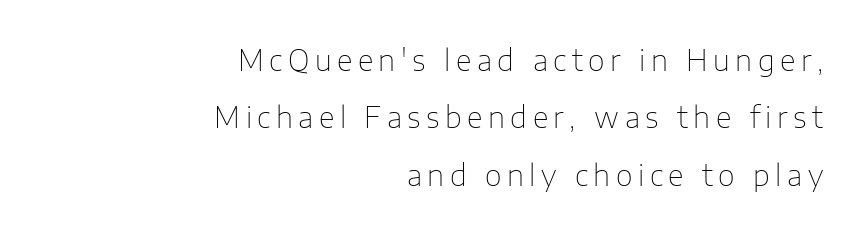
Q: Is the text bold? A: No.
Q: Is the text italic (slanted)? A: No, it is upright.
Q: Is the typeface a serif or a sans-serif typeface? A: Sans-serif.
Q: Is the text underlined? A: No.
Q: How is the paragraph aligned? A: Right-aligned.
Q: Is the spacing between lines tight, normal or loose? A: Loose.
Q: Width (condensed, normal, or wide)? A: Normal.
Q: Stroke contrast? A: Low.
Q: x-height? A: Medium.
Q: Monospaced? A: No.
